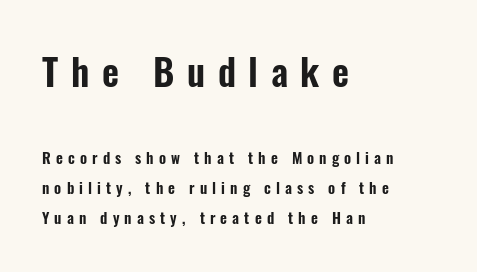
{"serif": "no", "italic": "no", "width": "condensed", "stroke_contrast": "low", "x_height": "medium", "monospaced": "no", "underline": "no", "align": "left", "line_spacing": "loose", "line_spacing_ratio": 2.01, "letter_spacing": "wide", "letter_spacing_em": 0.34, "larger_block": "first", "size_ratio": 2.47, "glyph_px": 37}
